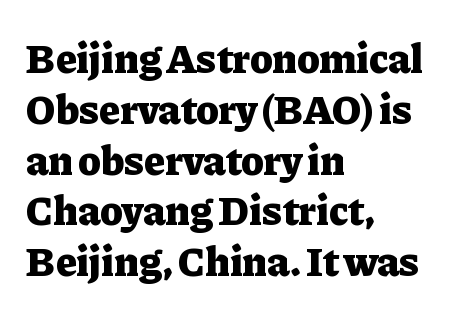
The image shows 42 px heavy serif type, upright; set left-aligned, line spacing 1.21x, normal letter spacing, not underlined; low stroke contrast and a medium x-height.
